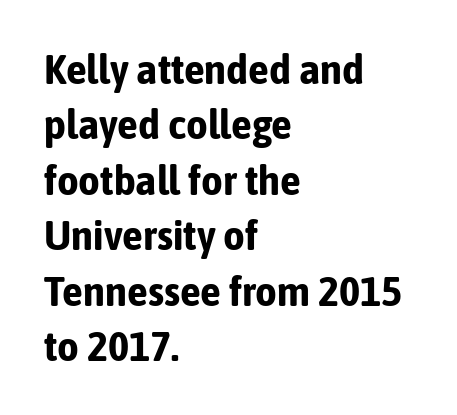
Q: Is the text bold? A: Yes.
Q: Is the text italic (slanted)? A: No, it is upright.
Q: Is the typeface a serif or a sans-serif typeface? A: Sans-serif.
Q: Is the text underlined? A: No.
Q: How is the paragraph aligned? A: Left-aligned.
Q: Is the spacing between letters normal or unusually wide? A: Normal.
Q: Is the spacing between lines tight, normal or loose? A: Normal.
Q: Width (condensed, normal, or wide)? A: Condensed.
Q: Stroke contrast? A: Low.
Q: x-height? A: Medium.
Q: Monospaced? A: No.
